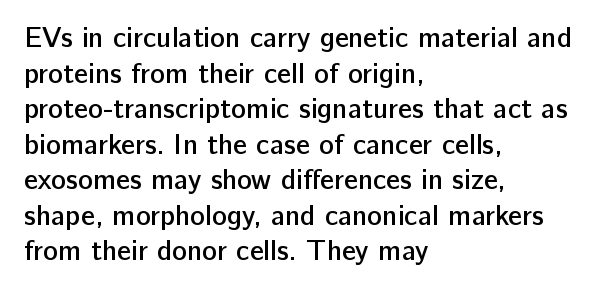
{"serif": "no", "italic": "no", "bold": "semi", "weight": "semibold", "width": "normal", "stroke_contrast": "low", "x_height": "medium", "monospaced": "no", "underline": "no", "align": "left", "line_spacing": "normal", "line_spacing_ratio": 1.27, "letter_spacing": "normal", "letter_spacing_em": 0.0, "glyph_px": 28}
